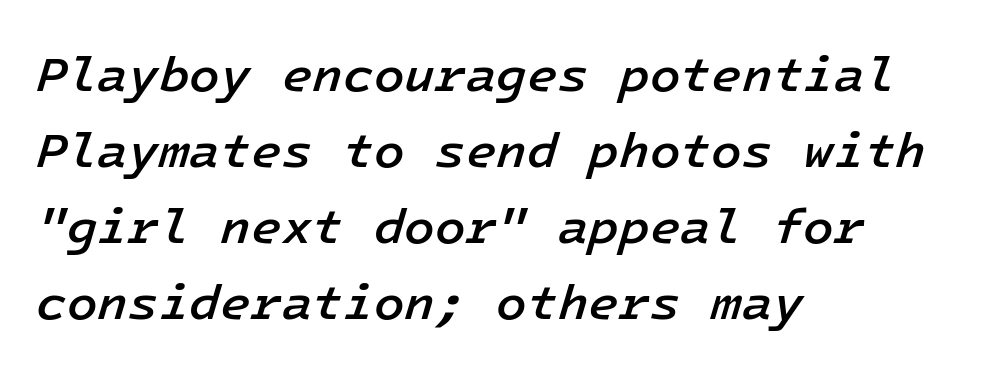
Italic? Definitely — the glyphs are oblique. How would I describe the line gaps? Plain and ordinary. Lines of text with bare space underneath. Strokes here are thickened, but only to semibold level. The text block is weighted toward the left margin, trailing off unevenly rightward.
